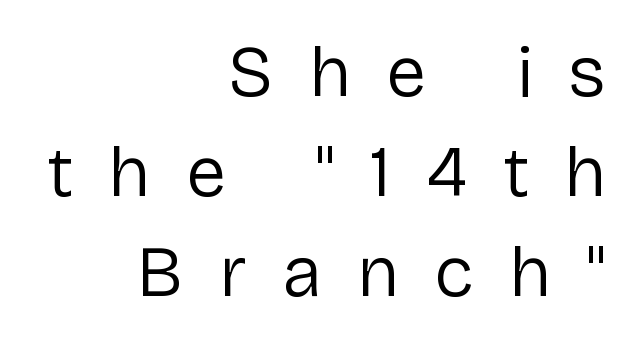
Q: Is the text bold? A: No.
Q: Is the text italic (slanted)? A: No, it is upright.
Q: Is the typeface a serif or a sans-serif typeface? A: Sans-serif.
Q: Is the text underlined? A: No.
Q: How is the paragraph aligned? A: Right-aligned.
Q: Is the spacing between letters normal or unusually wide? A: Unusually wide.
Q: Is the spacing between lines tight, normal or loose? A: Normal.
Q: Width (condensed, normal, or wide)? A: Normal.
Q: Stroke contrast? A: Low.
Q: x-height? A: Medium.
Q: Monospaced? A: No.
